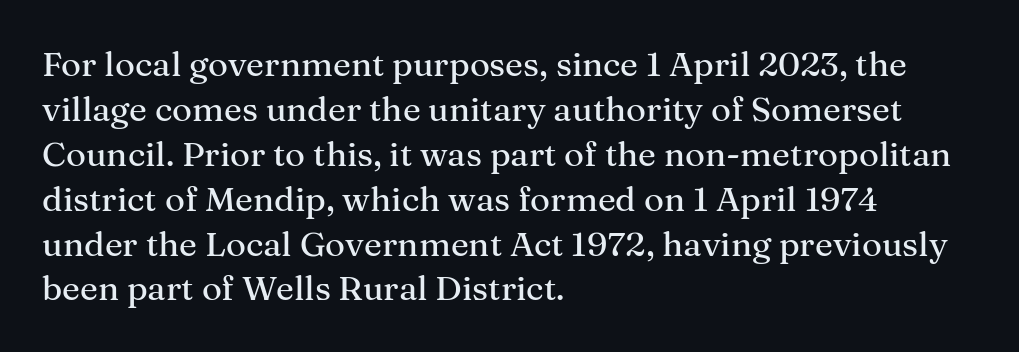
{"serif": "yes", "italic": "no", "width": "normal", "stroke_contrast": "medium", "x_height": "medium", "monospaced": "no", "underline": "no", "align": "left", "line_spacing": "normal", "line_spacing_ratio": 1.32, "letter_spacing": "normal", "letter_spacing_em": 0.0, "glyph_px": 34}
